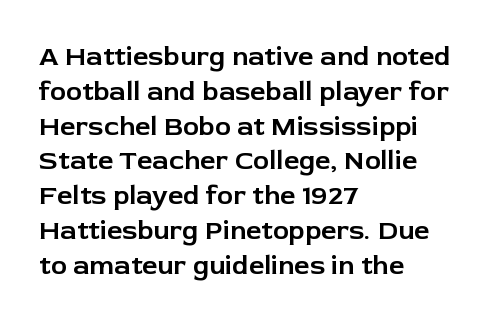
{"italic": "no", "underline": "no", "align": "left", "line_spacing": "normal", "line_spacing_ratio": 1.29, "letter_spacing": "normal", "letter_spacing_em": 0.0, "glyph_px": 27}
